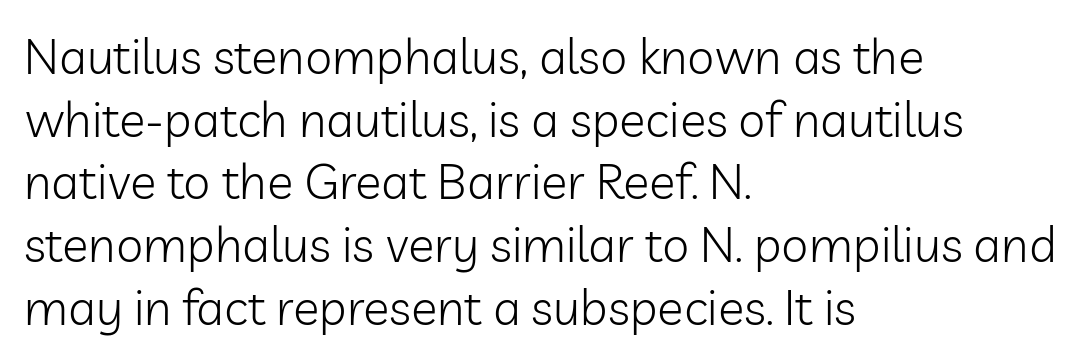
Q: Is the text bold? A: No.
Q: Is the text italic (slanted)? A: No, it is upright.
Q: Is the typeface a serif or a sans-serif typeface? A: Sans-serif.
Q: Is the text underlined? A: No.
Q: How is the paragraph aligned? A: Left-aligned.
Q: Is the spacing between letters normal or unusually wide? A: Normal.
Q: Is the spacing between lines tight, normal or loose? A: Normal.
Q: Width (condensed, normal, or wide)? A: Normal.
Q: Stroke contrast? A: Low.
Q: x-height? A: Medium.
Q: Monospaced? A: No.
